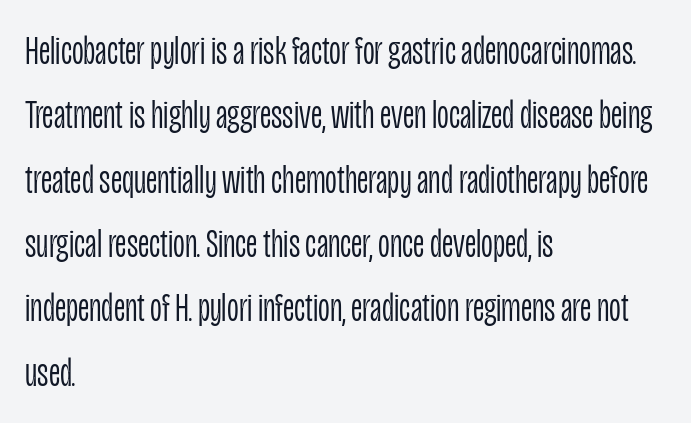
The image shows 41 px light, condensed sans-serif type, upright; set left-aligned, normal line spacing (1.57x), normal letter spacing, not underlined; low stroke contrast and a large x-height.
